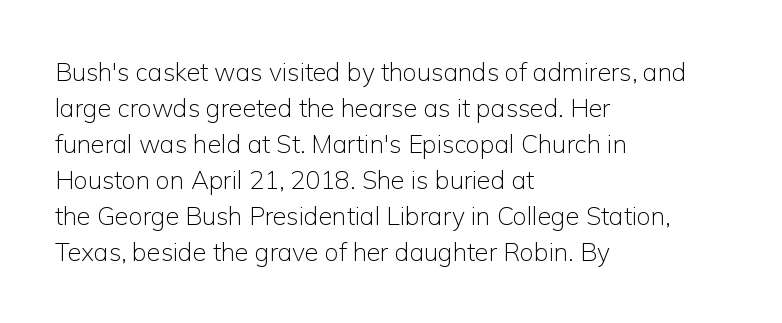
The image shows 25 px text type, upright; set left-aligned, normal line spacing (1.44x), normal letter spacing, not underlined.
